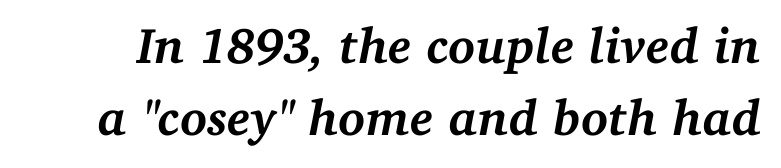
I'd call this a serif setting — the letters wear small feet. Tall strokes in this sample are angled rather than plumb. This sample has the flowing, uneven cadence of proportional lettering. Caption: standard tracking, unaltered.
